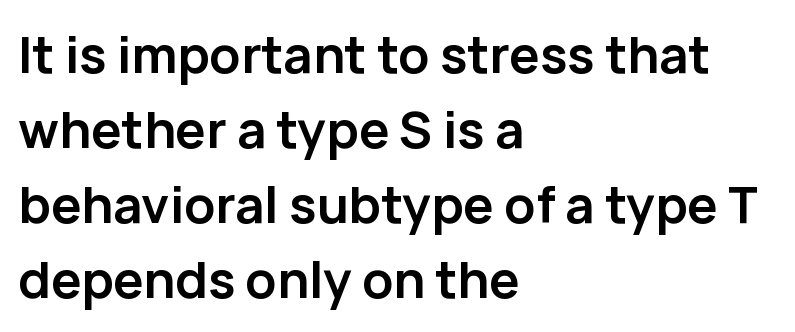
Q: Is the text bold? A: Yes.
Q: Is the text italic (slanted)? A: No, it is upright.
Q: Is the typeface a serif or a sans-serif typeface? A: Sans-serif.
Q: Is the text underlined? A: No.
Q: How is the paragraph aligned? A: Left-aligned.
Q: Is the spacing between letters normal or unusually wide? A: Normal.
Q: Is the spacing between lines tight, normal or loose? A: Normal.
Q: Width (condensed, normal, or wide)? A: Normal.
Q: Stroke contrast? A: Low.
Q: x-height? A: Medium.
Q: Monospaced? A: No.
